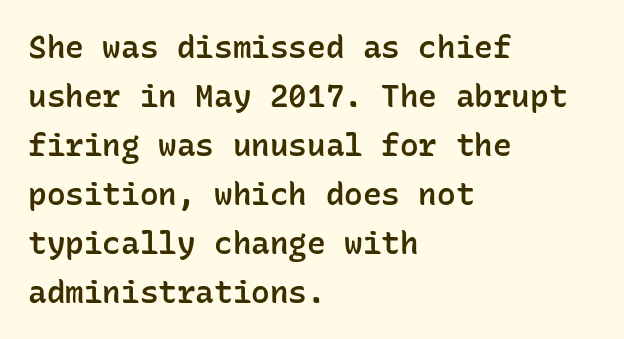
{"serif": "no", "italic": "no", "bold": "semi", "weight": "semibold", "width": "normal", "stroke_contrast": "low", "x_height": "medium", "monospaced": "yes", "underline": "no", "align": "left", "line_spacing": "normal", "line_spacing_ratio": 1.58, "letter_spacing": "normal", "letter_spacing_em": 0.0, "glyph_px": 31}
